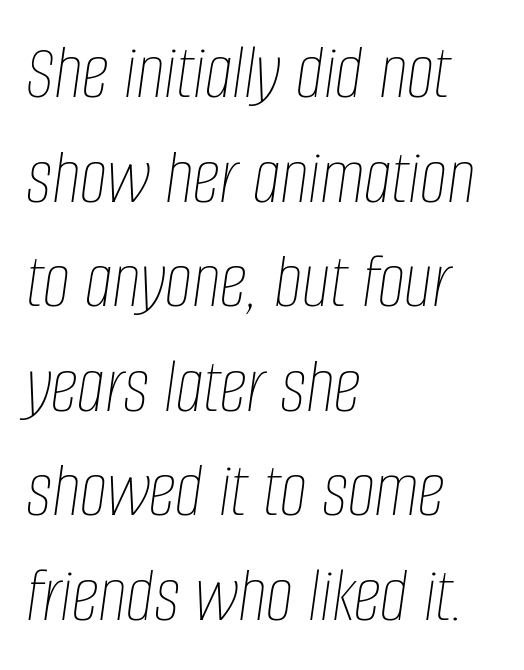
The image shows 78 px thin, condensed type, italic (leaning right); set left-aligned, normal line spacing (1.34x), normal letter spacing, not underlined; low stroke contrast and a large x-height.
